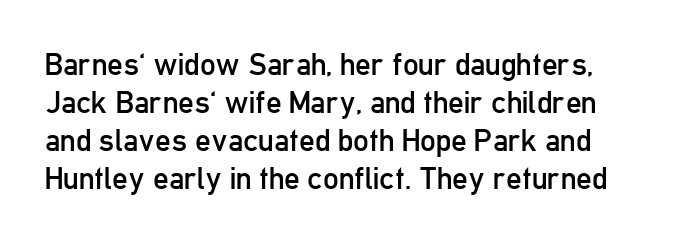
Q: Is the text bold? A: No.
Q: Is the text italic (slanted)? A: No, it is upright.
Q: Is the typeface a serif or a sans-serif typeface? A: Sans-serif.
Q: Is the text underlined? A: No.
Q: Is the spacing between letters normal or unusually wide? A: Normal.
Q: Width (condensed, normal, or wide)? A: Condensed.
Q: Stroke contrast? A: Low.
Q: x-height? A: Medium.
Q: Monospaced? A: No.
